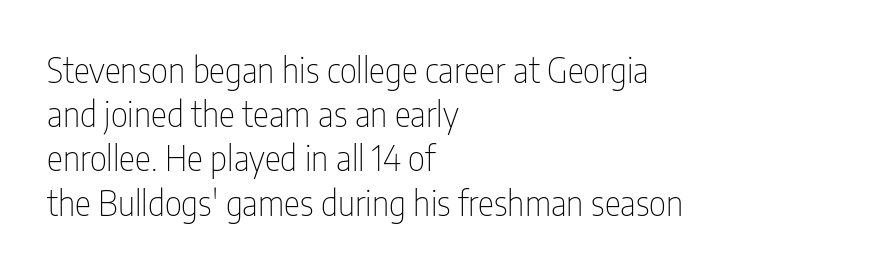
The image shows 34 px thin, condensed sans-serif type, upright; set left-aligned, normal line spacing (1.3x), normal letter spacing, not underlined; low stroke contrast and a medium x-height.
